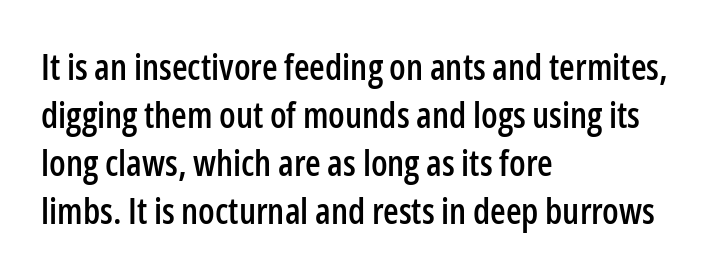
Looks like regular typesetting: each glyph gets only the width it needs. The strip under each line holds only bare page. In terms of leading, this rendering sits right in the middle. Every row of glyphs begins at an identical x-position on the left.
